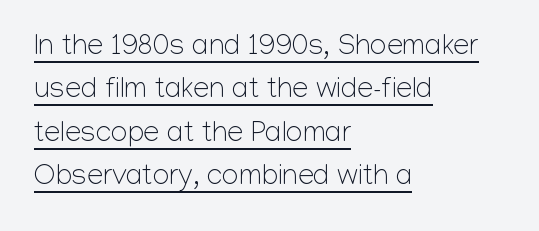
The image shows 29 px light sans-serif type, upright; set left-aligned, normal line spacing (1.5x), normal letter spacing, underlined; low stroke contrast and a medium x-height.
